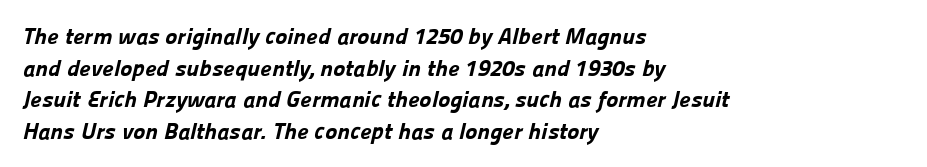
{"bold": "yes", "underline": "no", "align": "left", "line_spacing": "normal", "line_spacing_ratio": 1.37, "letter_spacing": "normal", "letter_spacing_em": 0.0, "glyph_px": 23}
